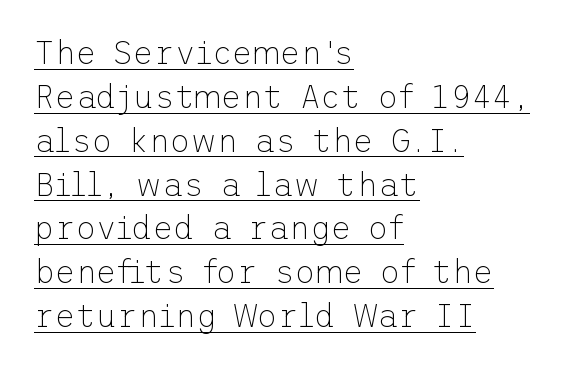
The image shows 32 px thin sans-serif type, upright; set left-aligned, normal line spacing (1.37x), normal letter spacing, underlined; low stroke contrast and a medium x-height.
